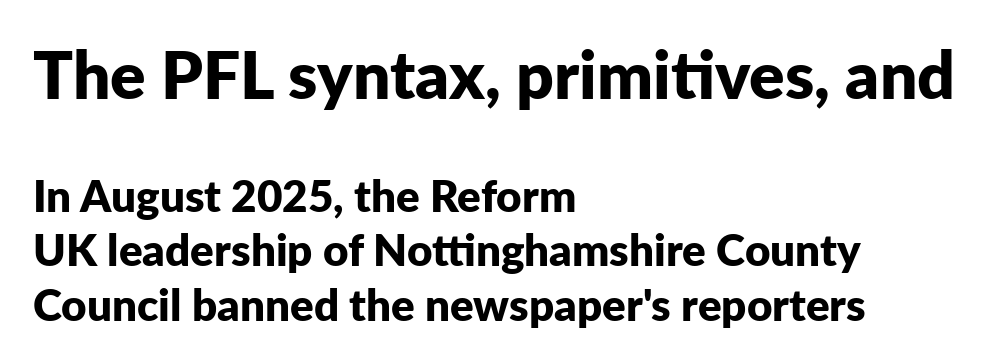
{"serif": "no", "italic": "no", "bold": "yes", "weight": "bold", "width": "normal", "stroke_contrast": "low", "x_height": "medium", "monospaced": "no", "underline": "no", "align": "left", "line_spacing_ratio": 1.24, "letter_spacing": "normal", "letter_spacing_em": 0.0, "larger_block": "first", "size_ratio": 1.5, "glyph_px": 66}
